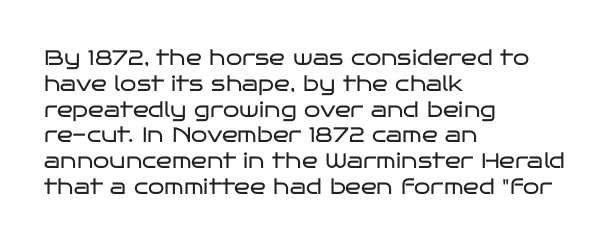
The image shows 21 px text type, upright; set left-aligned, line spacing 1.23x, normal letter spacing, not underlined.
